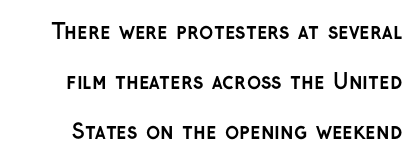
These lines were composed using upright roman letters. You could call the tracking neutral — neither tight nor loose. The passage shown is emphatically bold. Underlining? Definitely not there. The line-height multiplier appears high, well above default.
